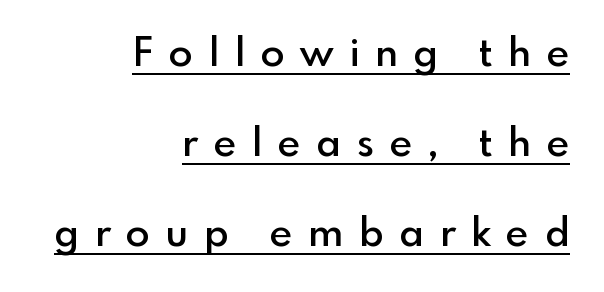
{"serif": "no", "italic": "no", "bold": "semi", "weight": "semibold", "width": "normal", "x_height": "small", "monospaced": "no", "underline": "yes", "align": "right", "line_spacing": "loose", "line_spacing_ratio": 2.31, "letter_spacing": "wide", "letter_spacing_em": 0.41, "glyph_px": 39}
